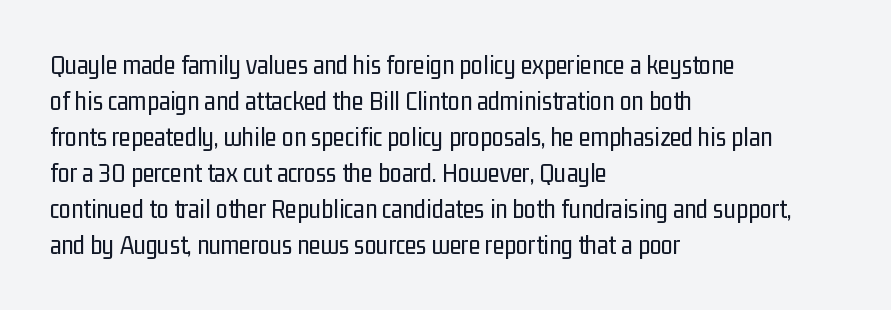
The image shows 27 px text type, upright; set left-aligned, normal line spacing (1.33x), normal letter spacing, not underlined.
